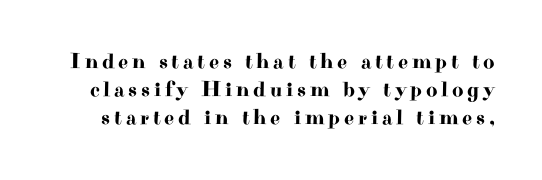
Q: Is the text italic (slanted)? A: No, it is upright.
Q: Is the text underlined? A: No.
Q: Is the spacing between lines tight, normal or loose? A: Normal.
